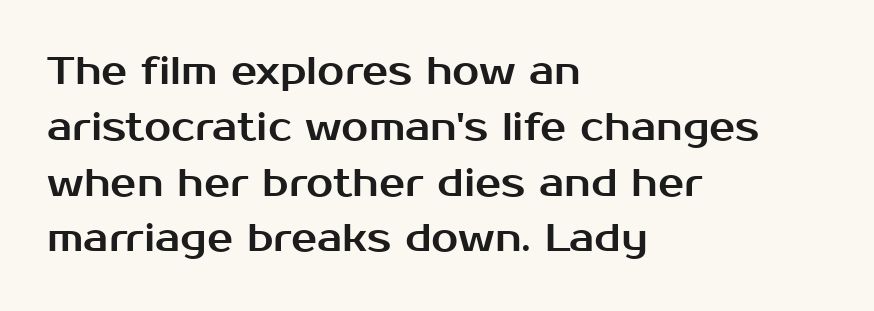
A typesetter would call this proportional, since set widths differ per character. Each line starts at the same left margin while the right side varies. The font's upright variant was chosen for this text. The gaps between neighbouring characters are ordinary and unremarkable. The font family rendered here belongs to the sans-serif group. The rendering uses a moderate line-height, typical for paragraphs.
